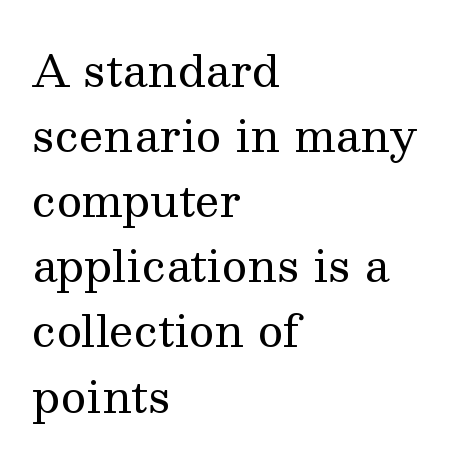
{"serif": "yes", "italic": "no", "bold": "no", "weight": "regular", "width": "normal", "stroke_contrast": "medium", "x_height": "medium", "monospaced": "no", "underline": "no", "align": "left", "line_spacing": "normal", "line_spacing_ratio": 1.48, "letter_spacing": "normal", "letter_spacing_em": 0.0, "glyph_px": 44}
